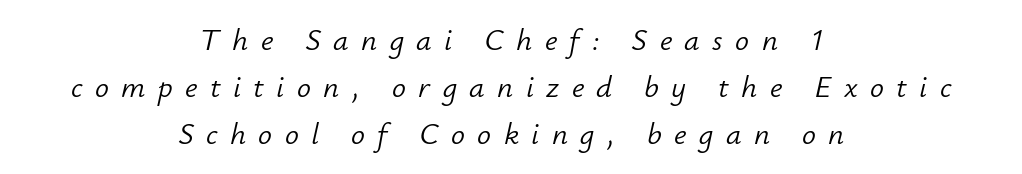
Q: Is the text bold? A: No.
Q: Is the text italic (slanted)? A: Yes, it leans right by about 12 degrees.
Q: Is the text underlined? A: No.
Q: How is the paragraph aligned? A: Centered.
Q: Is the spacing between letters normal or unusually wide? A: Unusually wide.
Q: Is the spacing between lines tight, normal or loose? A: Normal.
Q: Width (condensed, normal, or wide)? A: Normal.
Q: Stroke contrast? A: Low.
Q: x-height? A: Small.
Q: Monospaced? A: No.
